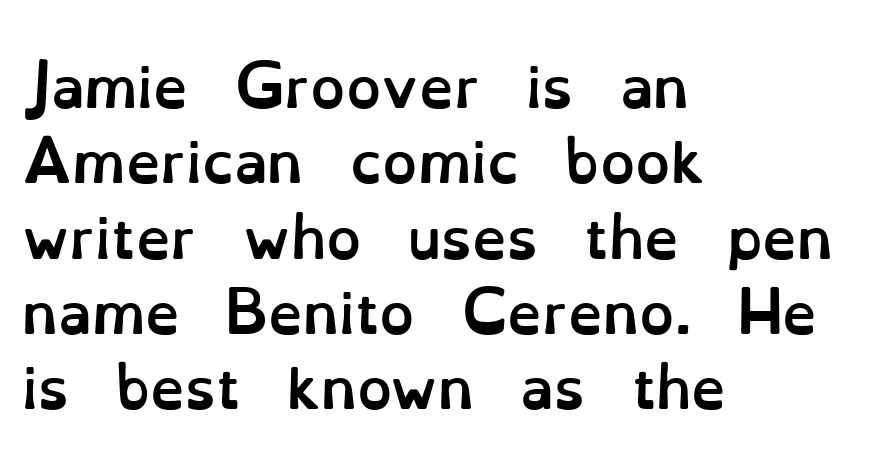
The image shows 55 px semibold type, upright; set left-aligned, normal line spacing (1.37x), normal letter spacing, not underlined; low stroke contrast and a small x-height.
